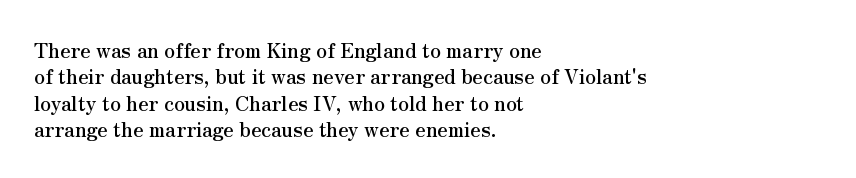
Default kerning and tracking; the words read as compact shapes. Evenly set lines give the paragraph a standard silhouette. In CSS terms this would be text-align: left. A bare baseline throughout the passage. Every character sits straight up, as roman type does.
